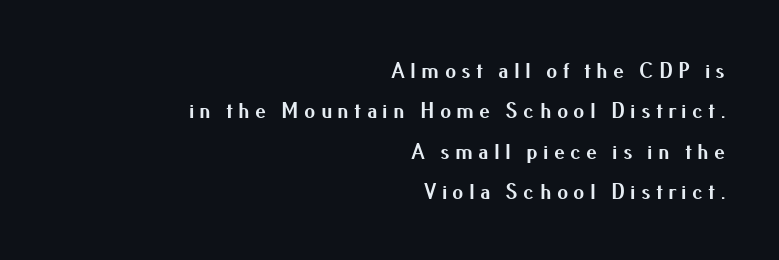
What stands out about the letter spacing? Its width — letters are far apart. Compared with an ordinary text face, these strokes are far heavier — a full bold. Where is the straight margin? On the right. The space beneath each line is pristine and unruled. Unlike italic type, these characters show no tilt at all.
